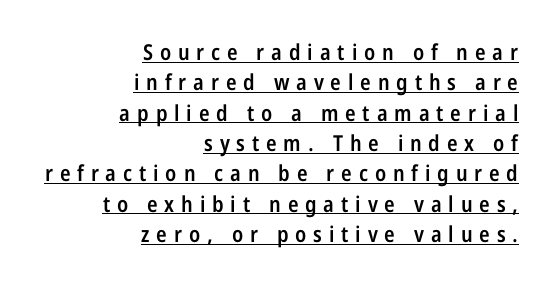
Q: Is the text bold? A: Semi-bold.
Q: Is the text italic (slanted)? A: No, it is upright.
Q: Is the text underlined? A: Yes.
Q: How is the paragraph aligned? A: Right-aligned.
Q: Is the spacing between letters normal or unusually wide? A: Unusually wide.
Q: Is the spacing between lines tight, normal or loose? A: Normal.
